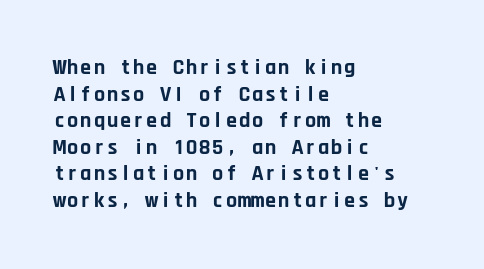
{"italic": "no", "bold": "yes", "underline": "no", "align": "left", "line_spacing_ratio": 1.21, "letter_spacing": "normal", "letter_spacing_em": 0.0, "glyph_px": 22}
